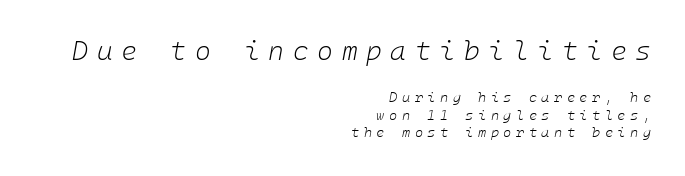
Q: Is the text bold? A: No.
Q: Is the text italic (slanted)? A: Yes, it leans right by about 10 degrees.
Q: Is the text underlined? A: No.
Q: How is the paragraph aligned? A: Right-aligned.
Q: Is the spacing between letters normal or unusually wide? A: Unusually wide.
Q: Is the spacing between lines tight, normal or loose? A: Normal.
Q: Which block of text is set in a larger size, the first (top) or the second (bottom)? A: The first (top) one.
